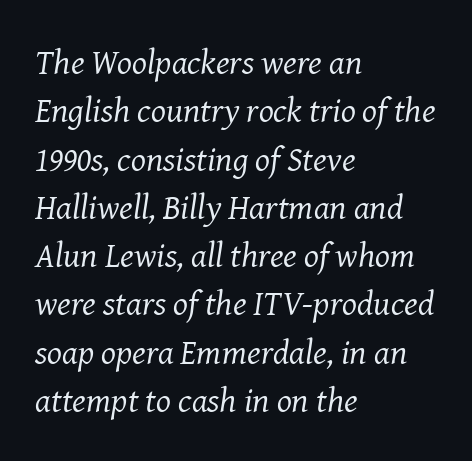
Q: Is the text bold? A: No.
Q: Is the text italic (slanted)? A: Yes, it leans right by about 8 degrees.
Q: Is the typeface a serif or a sans-serif typeface? A: Serif.
Q: Is the text underlined? A: No.
Q: How is the paragraph aligned? A: Left-aligned.
Q: Is the spacing between letters normal or unusually wide? A: Normal.
Q: Is the spacing between lines tight, normal or loose? A: Normal.
Q: Width (condensed, normal, or wide)? A: Normal.
Q: Stroke contrast? A: Medium.
Q: x-height? A: Medium.
Q: Monospaced? A: No.
